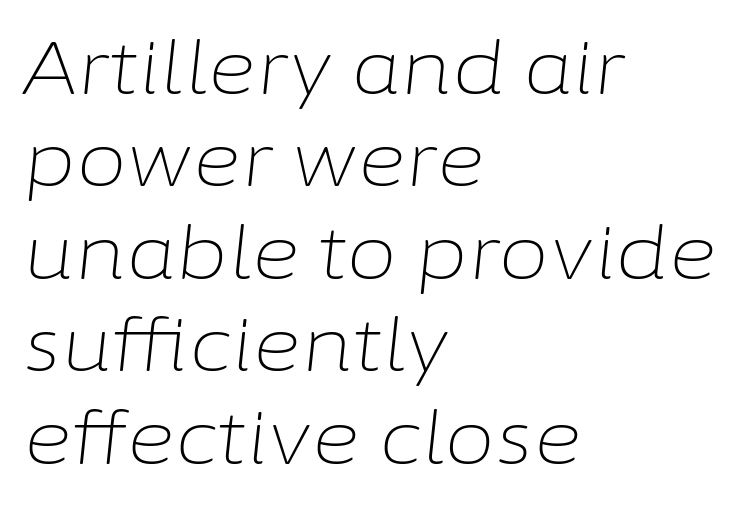
{"italic": "yes", "lean": "right", "slant_degrees": 6, "bold": "no", "weight": "light", "width": "normal", "stroke_contrast": "low", "x_height": "medium", "monospaced": "no", "underline": "no", "align": "left", "line_spacing": "normal", "line_spacing_ratio": 1.25, "letter_spacing": "normal", "letter_spacing_em": 0.0, "glyph_px": 74}
